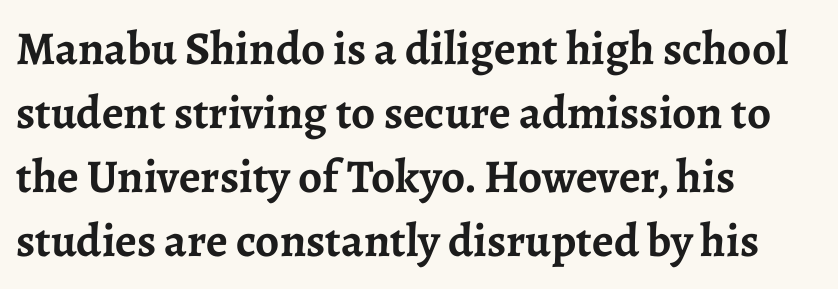
{"serif": "yes", "italic": "no", "bold": "yes", "weight": "semibold", "width": "normal", "stroke_contrast": "low", "x_height": "medium", "monospaced": "no", "underline": "no", "align": "left", "line_spacing": "normal", "line_spacing_ratio": 1.36, "letter_spacing": "normal", "letter_spacing_em": 0.0, "glyph_px": 47}
